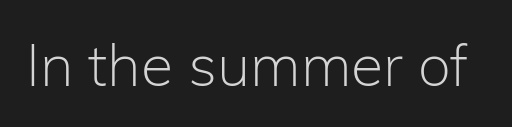
A sans-serif font was chosen for this passage. You could not count columns in this text — the font is proportionally spaced. The words here are not underlined. Tracking value appears to be zero — textbook default spacing. The lettering holds an erect, upright posture throughout. The passage shown is not bold in any degree.
